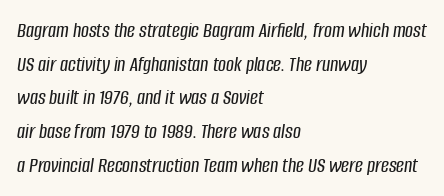
In terms of posture, this sample is oblique. Descenders hang freely into open space. The paragraph shown leans on its left margin. How would I describe the line gaps? Plain and ordinary. Observe the ordinary spacing: letters are neighbours, not strangers.
